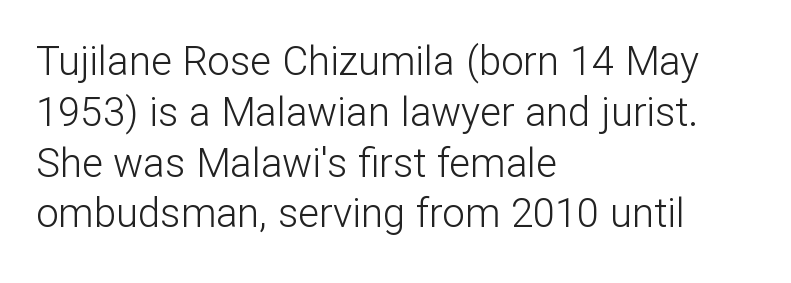
Q: Is the text bold? A: No.
Q: Is the text italic (slanted)? A: No, it is upright.
Q: Is the typeface a serif or a sans-serif typeface? A: Sans-serif.
Q: Is the text underlined? A: No.
Q: How is the paragraph aligned? A: Left-aligned.
Q: Is the spacing between letters normal or unusually wide? A: Normal.
Q: Is the spacing between lines tight, normal or loose? A: Normal.
Q: Width (condensed, normal, or wide)? A: Normal.
Q: Stroke contrast? A: Low.
Q: x-height? A: Medium.
Q: Monospaced? A: No.
